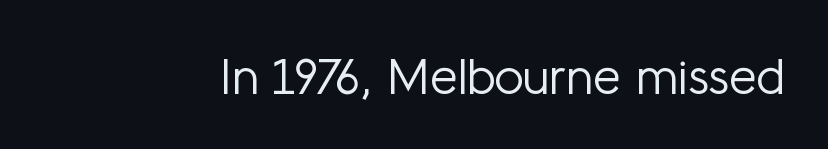
Q: Is the text bold? A: No.
Q: Is the text italic (slanted)? A: No, it is upright.
Q: Is the typeface a serif or a sans-serif typeface? A: Sans-serif.
Q: Is the text underlined? A: No.
Q: Is the spacing between letters normal or unusually wide? A: Normal.
Q: Width (condensed, normal, or wide)? A: Normal.
Q: Stroke contrast? A: Low.
Q: x-height? A: Medium.
Q: Monospaced? A: No.
